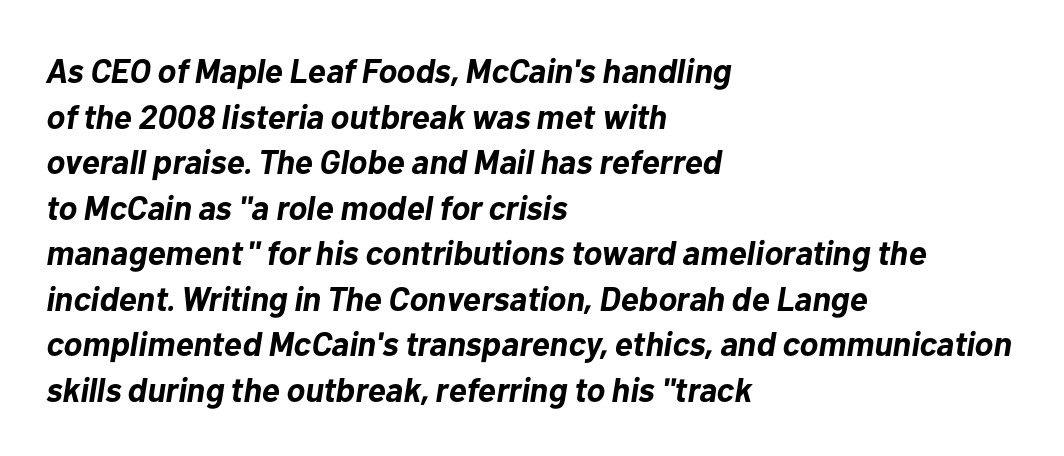
The image shows 34 px bold type, italic (leaning right); set left-aligned, normal line spacing (1.34x), normal letter spacing, not underlined; low stroke contrast and a medium x-height.
